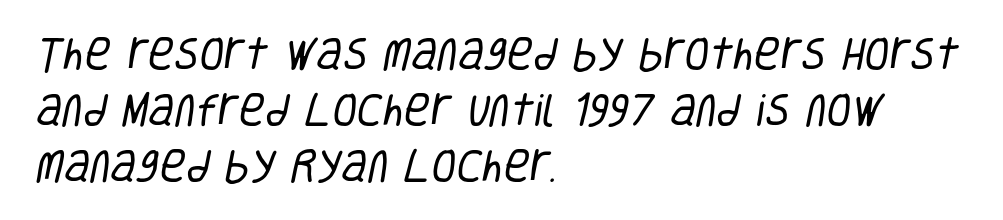
{"serif": "no", "bold": "no", "weight": "regular", "width": "condensed", "stroke_contrast": "low", "x_height": "large", "monospaced": "no", "underline": "no", "align": "left", "line_spacing": "normal", "line_spacing_ratio": 1.56, "letter_spacing": "normal", "letter_spacing_em": 0.0, "glyph_px": 36}
